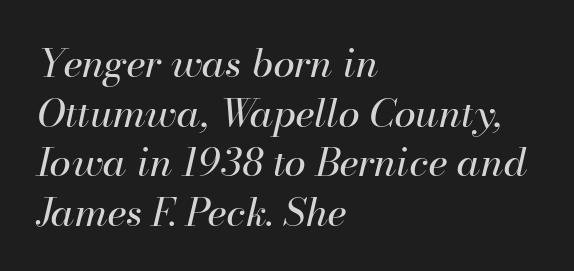
{"italic": "yes", "lean": "right", "slant_degrees": 13, "bold": "no", "weight": "regular", "width": "normal", "stroke_contrast": "high", "x_height": "small", "monospaced": "no", "underline": "no", "align": "left", "line_spacing": "normal", "line_spacing_ratio": 1.27, "letter_spacing": "normal", "letter_spacing_em": 0.0, "glyph_px": 39}
